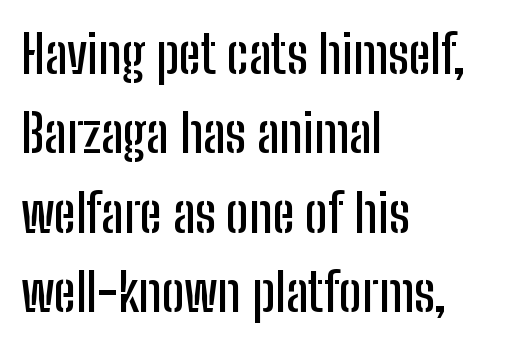
The image shows 53 px condensed sans-serif type, upright; set left-aligned, normal line spacing (1.5x), normal letter spacing, not underlined; low stroke contrast and a medium x-height.
